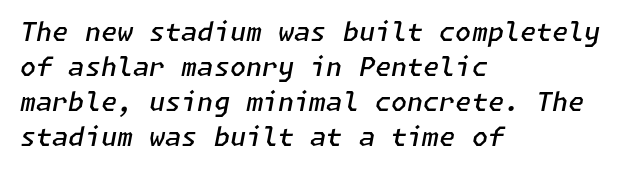
{"italic": "yes", "lean": "right", "slant_degrees": 11, "bold": "semi", "underline": "no", "align": "left", "line_spacing": "normal", "line_spacing_ratio": 1.35, "letter_spacing": "normal", "letter_spacing_em": 0.0, "glyph_px": 26}
